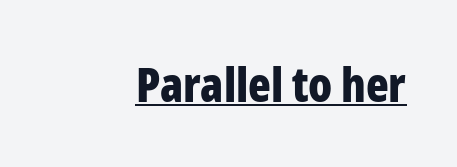
You can tell it's not italic because the verticals are truly vertical. The glyphs have the mass of a bold cut. Check the space under the baseline: a stroke is drawn there. Honestly, the letter spacing is just normal — you wouldn't notice it.
